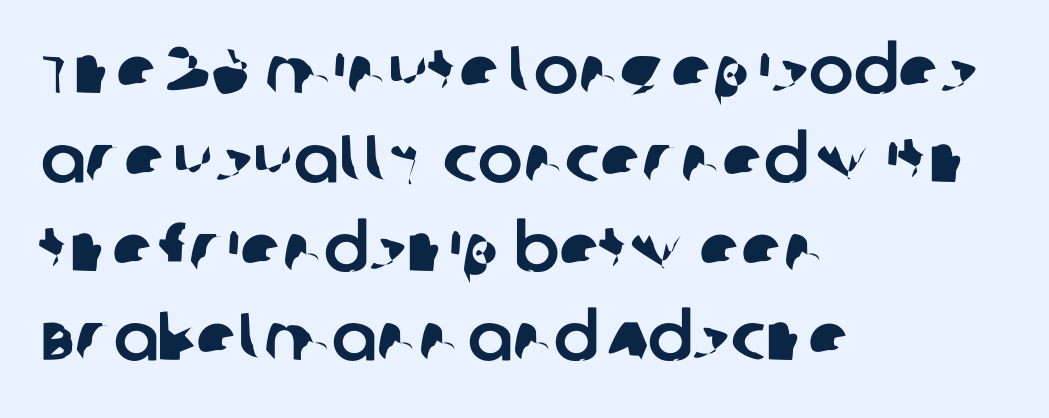
{"serif": "no", "width": "normal", "stroke_contrast": "low", "x_height": "large", "monospaced": "no", "underline": "no", "align": "left", "line_spacing": "normal", "line_spacing_ratio": 1.33, "letter_spacing": "normal", "letter_spacing_em": 0.0, "glyph_px": 67}
